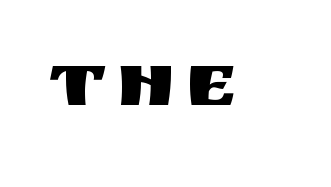
Think of a printed novel: that variable character pitch is what you see here. This is roman type, the default non-slanted kind. Decoration check: the copy has no underline. What kind of face is this? One without serifs — a sans.
